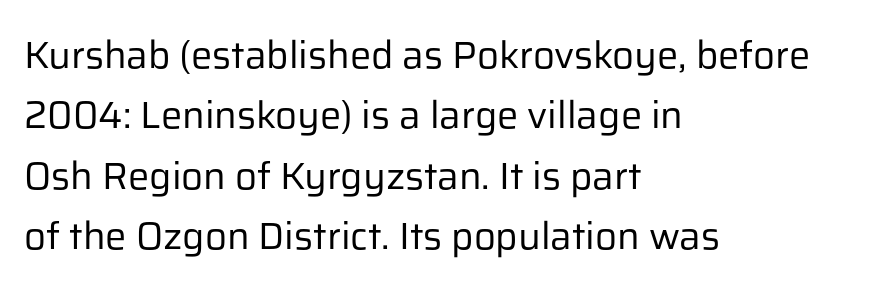
The image shows 38 px regular-weight sans-serif type, upright; set left-aligned, normal line spacing (1.59x), normal letter spacing, not underlined; low stroke contrast and a medium x-height.
